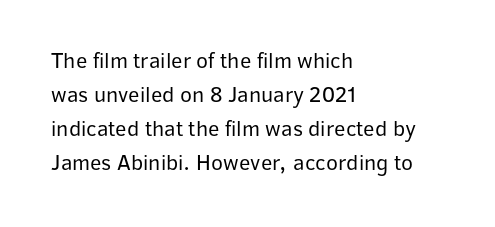
The image shows 22 px text type, upright; set left-aligned, normal line spacing (1.54x), normal letter spacing, not underlined.
